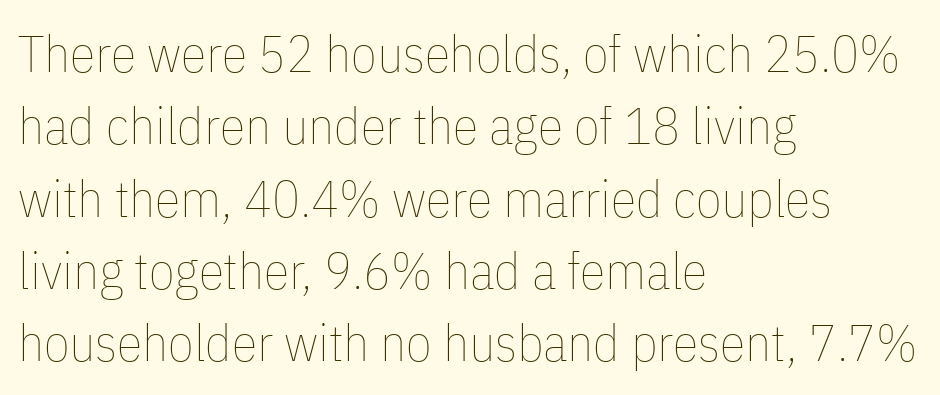
Q: Is the text bold? A: No.
Q: Is the text italic (slanted)? A: No, it is upright.
Q: Is the text underlined? A: No.
Q: How is the paragraph aligned? A: Left-aligned.
Q: Is the spacing between letters normal or unusually wide? A: Normal.
Q: Is the spacing between lines tight, normal or loose? A: Normal.
Q: Width (condensed, normal, or wide)? A: Condensed.
Q: Stroke contrast? A: Low.
Q: x-height? A: Medium.
Q: Monospaced? A: No.
